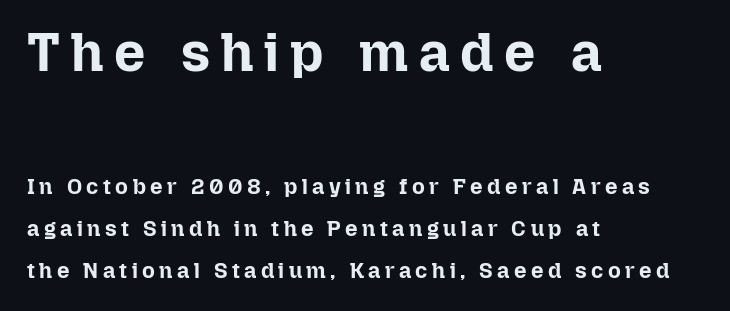
Do the letters lean? They stand straight. Character widths vary here, with narrow letters taking less room than wide ones. The block of text is sparse from top to bottom, with ample space between rows. The face used here is rendered with a markedly widened letterfit.
